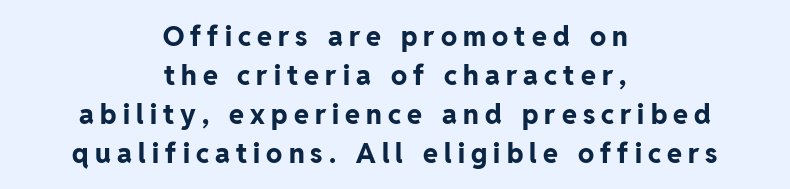
{"italic": "no", "bold": "yes", "underline": "no", "align": "center", "line_spacing": "normal", "line_spacing_ratio": 1.44, "letter_spacing": "wide", "letter_spacing_em": 0.23, "glyph_px": 27}
